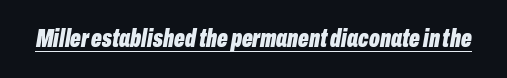
Q: Is the text bold? A: Yes.
Q: Is the text italic (slanted)? A: Yes, it leans right by about 10 degrees.
Q: Is the text underlined? A: Yes.
Q: Is the spacing between letters normal or unusually wide? A: Normal.
